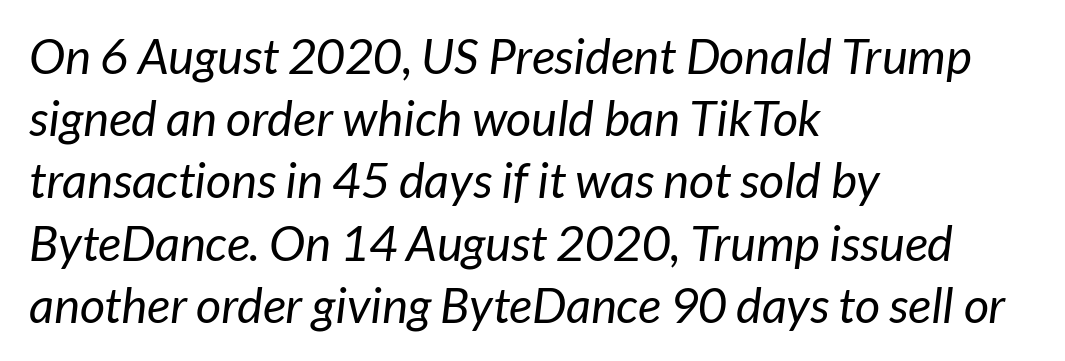
{"serif": "no", "bold": "no", "weight": "regular", "width": "normal", "stroke_contrast": "low", "x_height": "medium", "monospaced": "no", "underline": "no", "align": "left", "line_spacing": "normal", "line_spacing_ratio": 1.27, "letter_spacing": "normal", "letter_spacing_em": 0.0, "glyph_px": 49}
